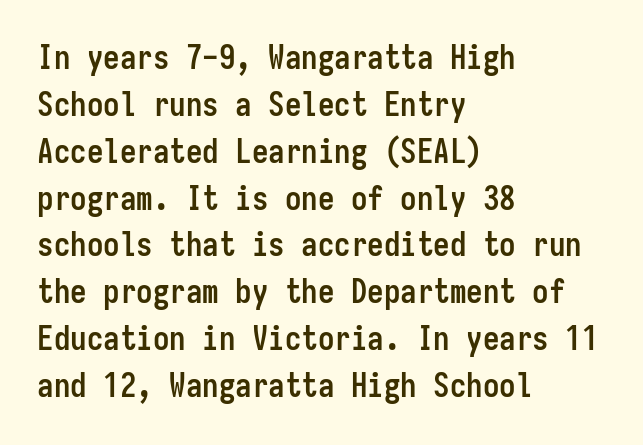
{"serif": "no", "italic": "no", "bold": "yes", "weight": "semibold", "width": "condensed", "stroke_contrast": "low", "x_height": "medium", "monospaced": "yes", "underline": "no", "align": "left", "line_spacing": "normal", "line_spacing_ratio": 1.42, "letter_spacing": "normal", "letter_spacing_em": 0.0, "glyph_px": 33}
